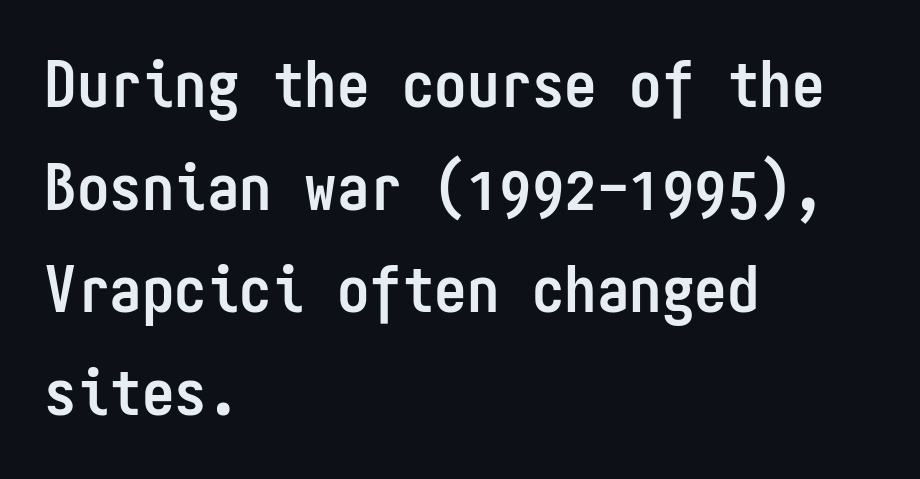
Q: Is the text bold? A: Yes.
Q: Is the text italic (slanted)? A: No, it is upright.
Q: Is the typeface a serif or a sans-serif typeface? A: Sans-serif.
Q: Is the text underlined? A: No.
Q: How is the paragraph aligned? A: Left-aligned.
Q: Is the spacing between letters normal or unusually wide? A: Normal.
Q: Is the spacing between lines tight, normal or loose? A: Normal.
Q: Width (condensed, normal, or wide)? A: Condensed.
Q: Stroke contrast? A: Low.
Q: x-height? A: Medium.
Q: Monospaced? A: Yes.
